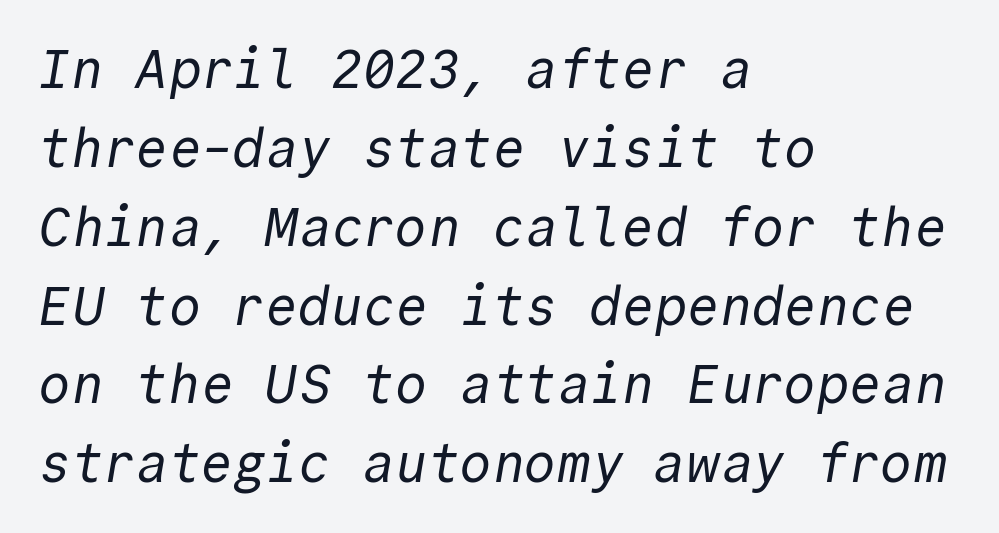
{"serif": "no", "bold": "no", "weight": "regular", "width": "normal", "x_height": "medium", "monospaced": "yes", "underline": "no", "align": "left", "line_spacing": "normal", "line_spacing_ratio": 1.46, "letter_spacing": "normal", "letter_spacing_em": 0.0, "glyph_px": 54}
